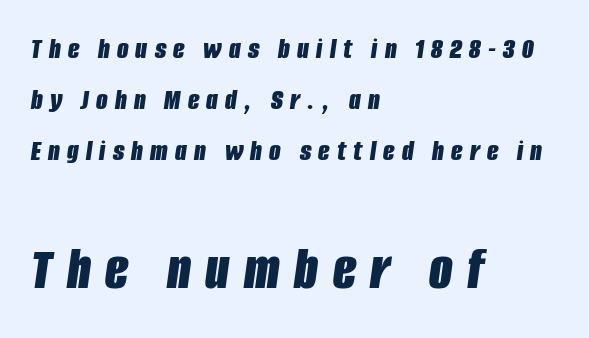
{"italic": "yes", "lean": "right", "slant_degrees": 8, "bold": "yes", "weight": "bold", "width": "condensed", "stroke_contrast": "low", "x_height": "large", "monospaced": "no", "underline": "no", "align": "left", "line_spacing": "normal", "line_spacing_ratio": 1.7, "letter_spacing": "wide", "letter_spacing_em": 0.24, "larger_block": "second", "size_ratio": 2.03, "glyph_px": 61}
